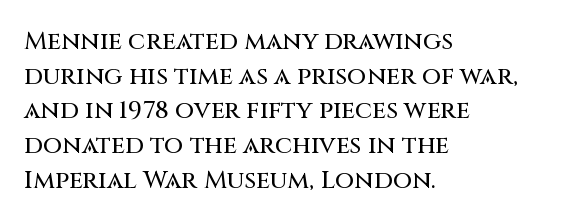
The image shows 25 px text type, upright; set left-aligned, normal line spacing (1.39x), normal letter spacing, not underlined.
